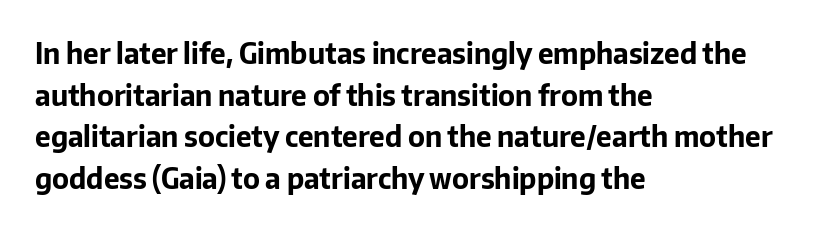
This rendering uses left alignment, leaving the right contour irregular. This is sans-serif lettering, the kind often seen on screens and signage. Do the letters lean? They stand straight. Glyph-to-glyph distance matches everyday printed text. Students, observe: this is what conventionally led text looks like.
